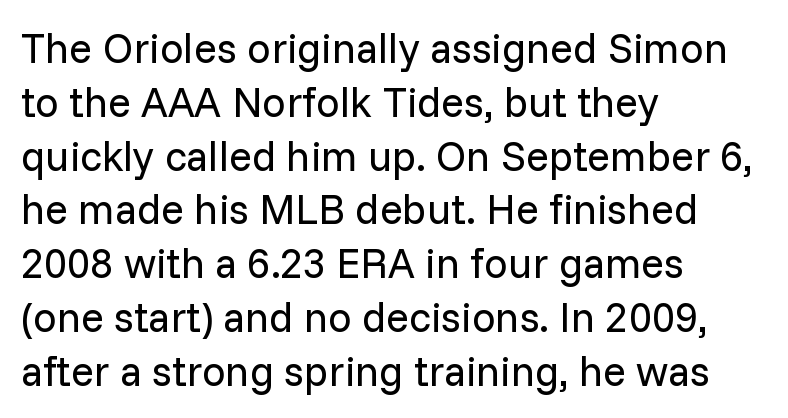
The image shows 42 px regular-weight sans-serif type, upright; set left-aligned, normal line spacing (1.28x), normal letter spacing, not underlined; low stroke contrast and a medium x-height.
